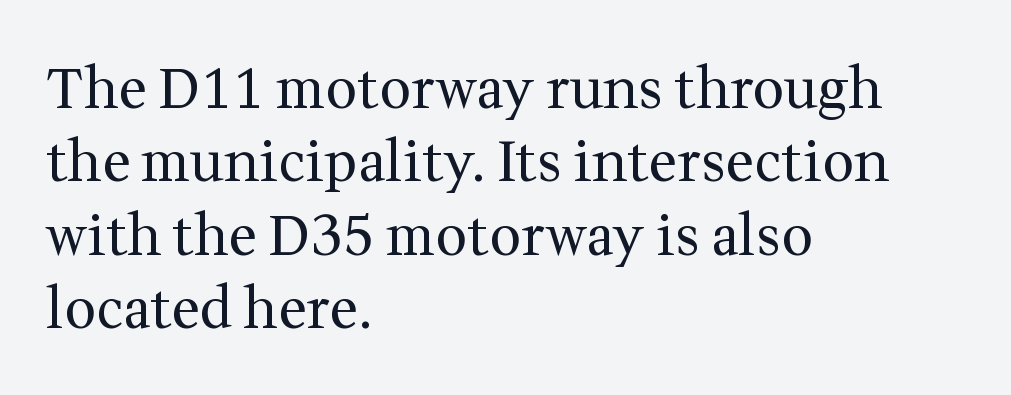
{"serif": "yes", "italic": "no", "bold": "no", "weight": "regular", "width": "normal", "stroke_contrast": "medium", "x_height": "medium", "monospaced": "no", "underline": "no", "align": "left", "line_spacing": "normal", "line_spacing_ratio": 1.31, "letter_spacing": "normal", "letter_spacing_em": 0.0, "glyph_px": 56}
